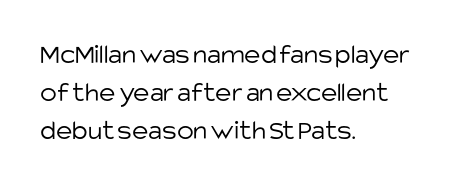
Q: Is the text bold? A: No.
Q: Is the text italic (slanted)? A: No, it is upright.
Q: Is the typeface a serif or a sans-serif typeface? A: Sans-serif.
Q: Is the text underlined? A: No.
Q: How is the paragraph aligned? A: Left-aligned.
Q: Is the spacing between letters normal or unusually wide? A: Normal.
Q: Is the spacing between lines tight, normal or loose? A: Normal.
Q: Width (condensed, normal, or wide)? A: Normal.
Q: Stroke contrast? A: Low.
Q: x-height? A: Large.
Q: Monospaced? A: No.
